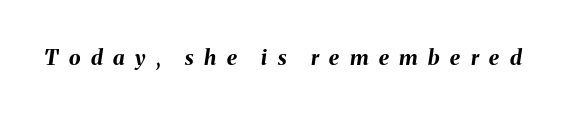
{"italic": "yes", "lean": "right", "slant_degrees": 8, "bold": "yes", "underline": "no", "letter_spacing": "wide", "letter_spacing_em": 0.5, "glyph_px": 21}
